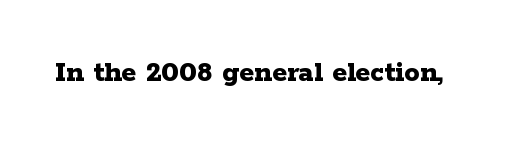
What kind of face is this? One with serifs. Each glyph is drawn with heavy, bold strokes. No extra tracking has been applied to these lines. When letters stand straight like this, we call the style roman or upright.
